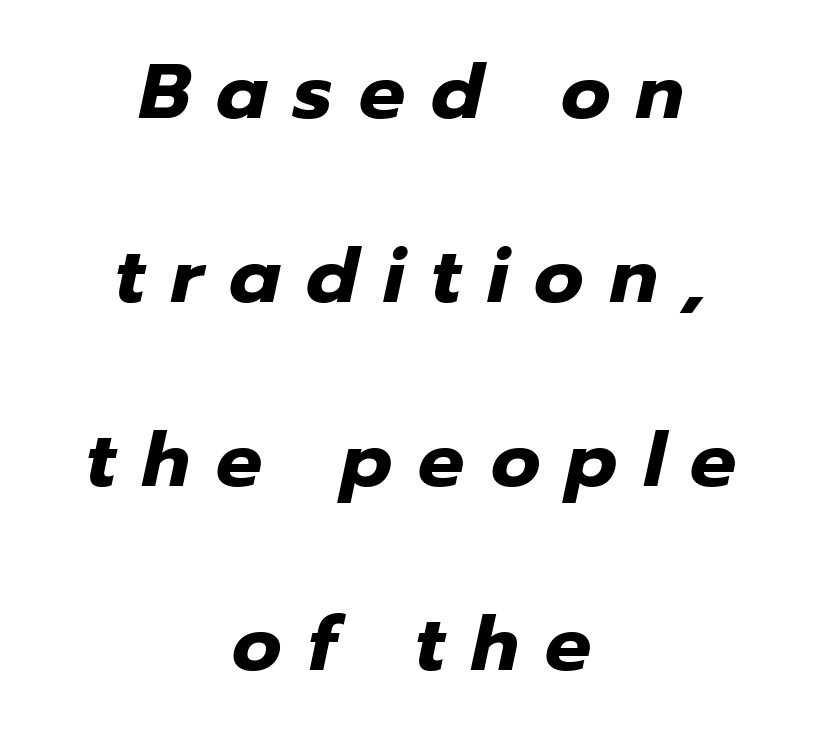
The image shows 77 px heavy type, italic (leaning right); set centered, loose line spacing (2.39x), unusually wide letter spacing (+0.34 em), not underlined; low stroke contrast and a medium x-height.
